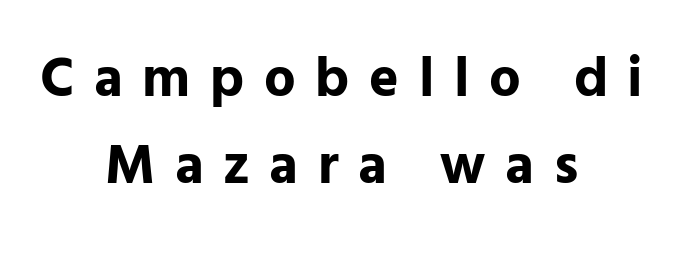
The image shows 56 px bold sans-serif type, upright; set centered, normal line spacing (1.56x), unusually wide letter spacing (+0.35 em), not underlined; low stroke contrast and a medium x-height.
